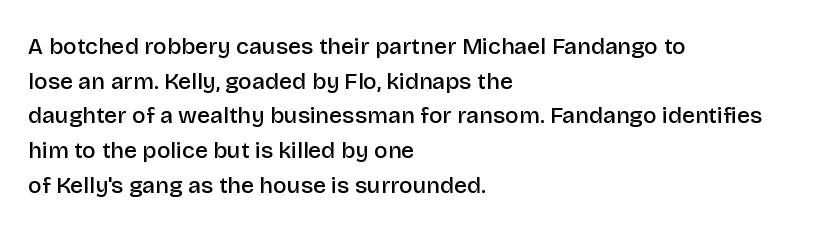
Students, observe: this is what conventionally led text looks like. Any mark beneath the type? The region is blank. On the weight axis this lands at semibold, roughly 600. These lines stack with their left ends in a neat column.
